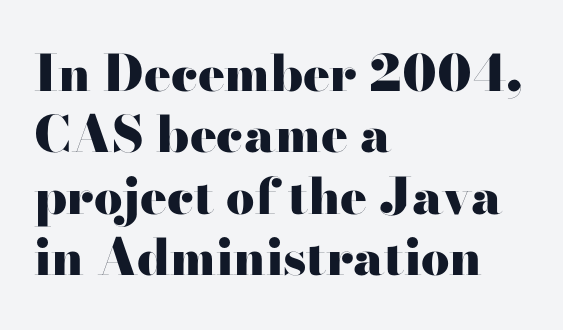
{"serif": "yes", "italic": "no", "bold": "yes", "weight": "heavy", "width": "wide", "stroke_contrast": "high", "x_height": "small", "monospaced": "no", "underline": "no", "align": "left", "line_spacing_ratio": 1.23, "letter_spacing": "normal", "letter_spacing_em": 0.0, "glyph_px": 50}
